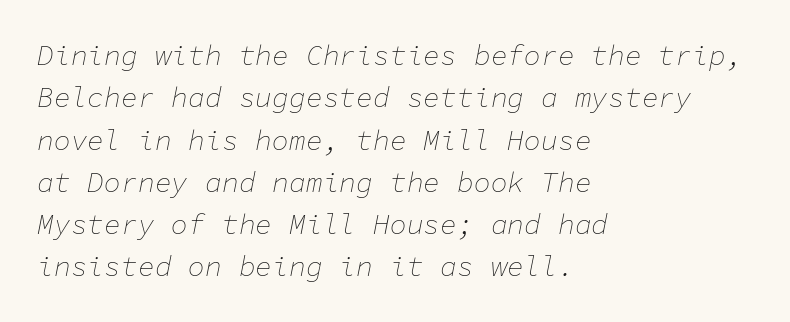
Q: Is the text bold? A: No.
Q: Is the text italic (slanted)? A: Yes, it leans right by about 11 degrees.
Q: Is the text underlined? A: No.
Q: How is the paragraph aligned? A: Left-aligned.
Q: Is the spacing between letters normal or unusually wide? A: Normal.
Q: Is the spacing between lines tight, normal or loose? A: Normal.
Q: Width (condensed, normal, or wide)? A: Normal.
Q: Stroke contrast? A: Low.
Q: x-height? A: Medium.
Q: Monospaced? A: Yes.
